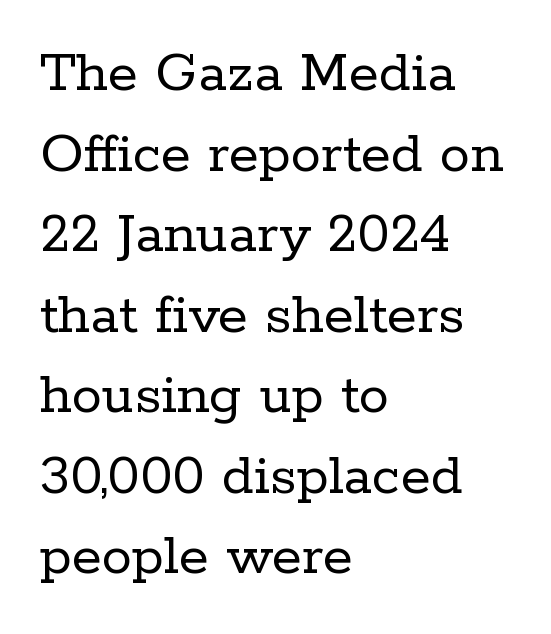
Descenders hang freely into open space. Note: serifs present on the glyphs. The compositor pushed each line to the left boundary. The strokes are not fattened; the text isn't bold. The typography opts for an upright posture over an oblique one.
